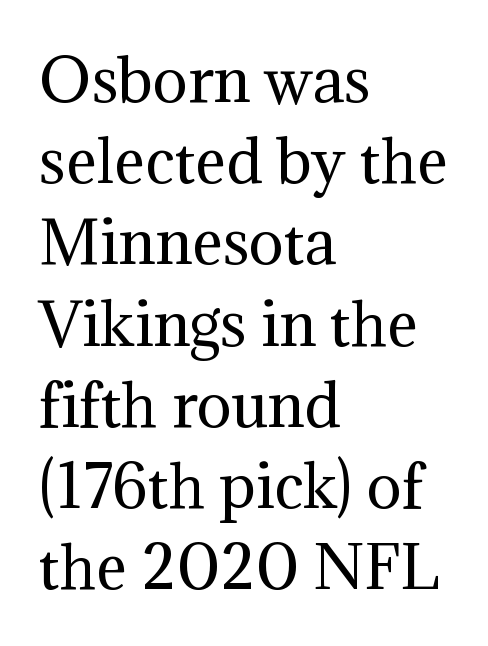
Serif or sans? Serif — the stroke terminals have little feet. Varying glyph widths throughout — classic text-font behaviour. The characters are drawn with everyday or finer stroke widths. A normal amount of white space separates one row of letters from the next. This is the regular roman posture of the typeface. No extra tracking has been applied to these lines.
